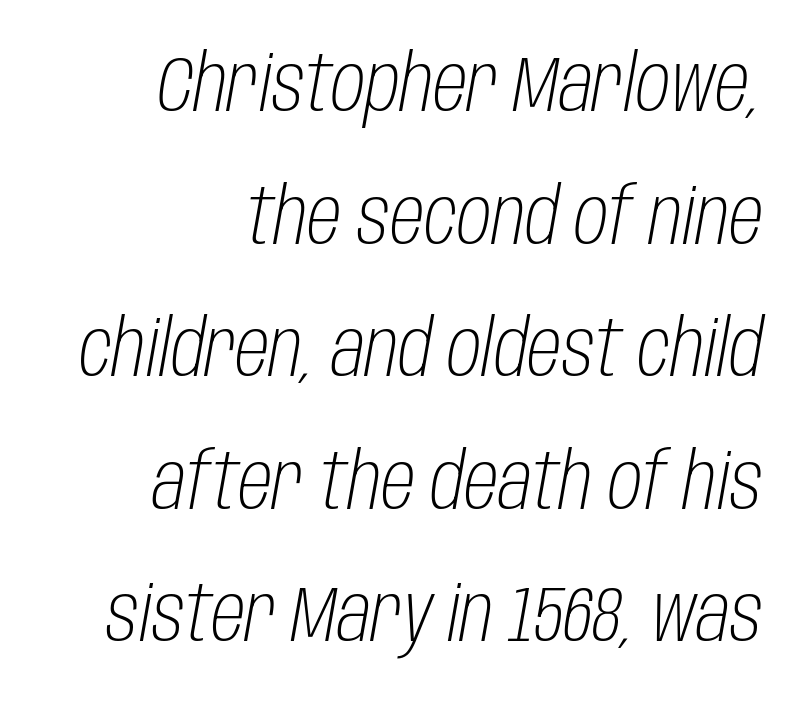
{"italic": "yes", "lean": "right", "slant_degrees": 10, "bold": "no", "weight": "light", "width": "condensed", "stroke_contrast": "low", "x_height": "large", "monospaced": "no", "underline": "no", "align": "right", "line_spacing": "normal", "line_spacing_ratio": 1.7, "letter_spacing": "normal", "letter_spacing_em": 0.0, "glyph_px": 78}
